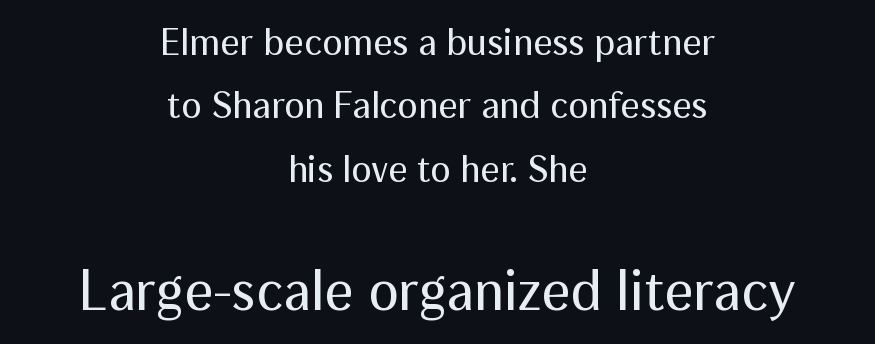
Q: Is the text bold? A: No.
Q: Is the text italic (slanted)? A: No, it is upright.
Q: Is the typeface a serif or a sans-serif typeface? A: Sans-serif.
Q: Is the text underlined? A: No.
Q: How is the paragraph aligned? A: Centered.
Q: Is the spacing between letters normal or unusually wide? A: Normal.
Q: Is the spacing between lines tight, normal or loose? A: Normal.
Q: Which block of text is set in a larger size, the first (top) or the second (bottom)? A: The second (bottom) one.
Q: Width (condensed, normal, or wide)? A: Normal.
Q: Stroke contrast? A: Medium.
Q: x-height? A: Medium.
Q: Monospaced? A: No.
